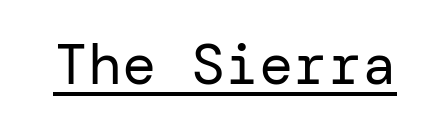
{"serif": "no", "italic": "no", "bold": "no", "weight": "regular", "width": "normal", "stroke_contrast": "low", "x_height": "medium", "underline": "yes", "letter_spacing": "normal", "letter_spacing_em": 0.0, "glyph_px": 57}
